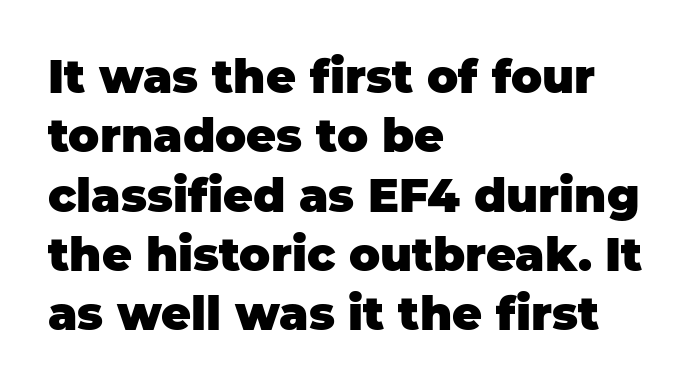
{"serif": "no", "italic": "no", "bold": "yes", "weight": "heavy", "width": "normal", "stroke_contrast": "low", "x_height": "large", "monospaced": "no", "underline": "no", "align": "left", "line_spacing": "normal", "line_spacing_ratio": 1.29, "letter_spacing": "normal", "letter_spacing_em": 0.0, "glyph_px": 46}
